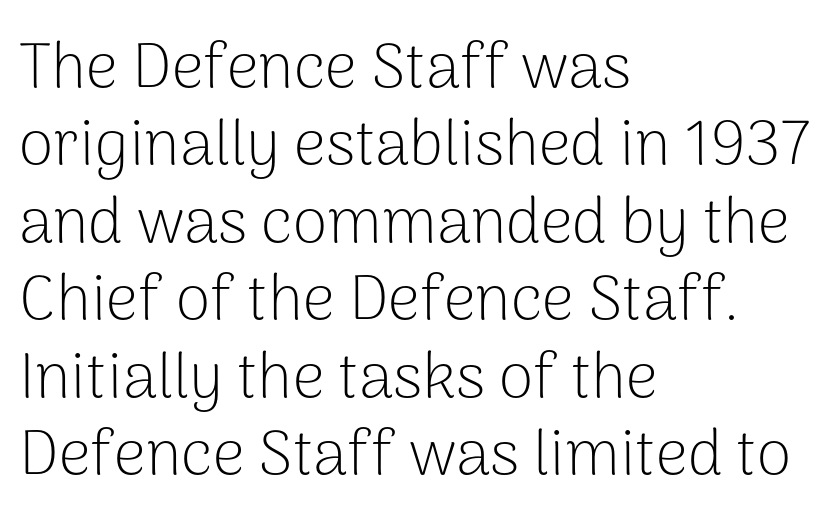
Q: Is the text bold? A: No.
Q: Is the text italic (slanted)? A: No, it is upright.
Q: Is the typeface a serif or a sans-serif typeface? A: Sans-serif.
Q: Is the text underlined? A: No.
Q: How is the paragraph aligned? A: Left-aligned.
Q: Is the spacing between letters normal or unusually wide? A: Normal.
Q: Width (condensed, normal, or wide)? A: Normal.
Q: Stroke contrast? A: Low.
Q: x-height? A: Medium.
Q: Monospaced? A: No.
